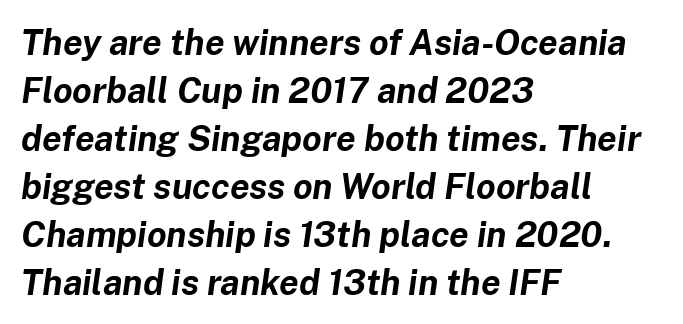
Q: Is the text bold? A: Yes.
Q: Is the text italic (slanted)? A: Yes, it leans right by about 8 degrees.
Q: Is the text underlined? A: No.
Q: How is the paragraph aligned? A: Left-aligned.
Q: Is the spacing between letters normal or unusually wide? A: Normal.
Q: Is the spacing between lines tight, normal or loose? A: Normal.
Q: Width (condensed, normal, or wide)? A: Normal.
Q: Stroke contrast? A: Low.
Q: x-height? A: Medium.
Q: Monospaced? A: No.
